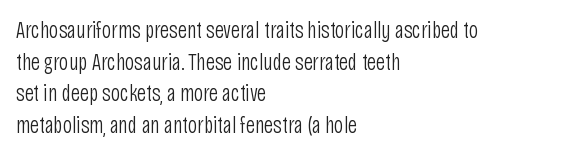
The image shows 23 px text type, upright; set left-aligned, normal line spacing (1.37x), normal letter spacing, not underlined.
